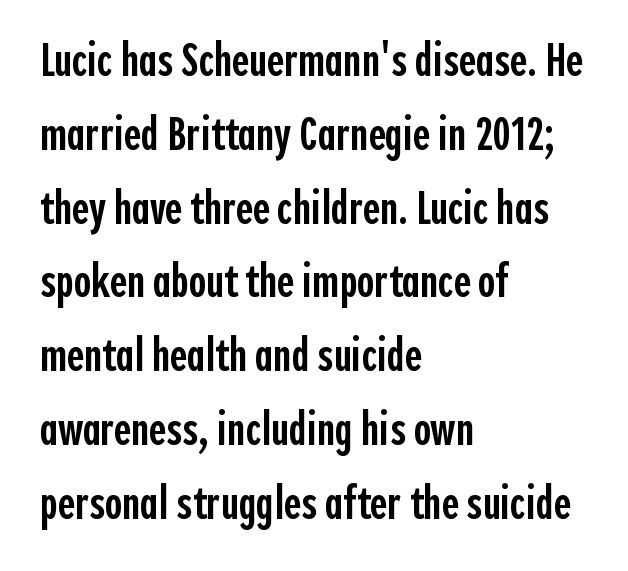
{"serif": "no", "italic": "no", "bold": "semi", "weight": "semibold", "width": "condensed", "x_height": "medium", "monospaced": "no", "underline": "no", "align": "left", "line_spacing": "normal", "line_spacing_ratio": 1.57, "letter_spacing": "normal", "letter_spacing_em": 0.0, "glyph_px": 47}
